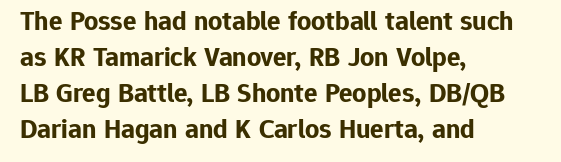
Q: Is the text bold? A: Yes.
Q: Is the text italic (slanted)? A: No, it is upright.
Q: Is the typeface a serif or a sans-serif typeface? A: Sans-serif.
Q: Is the text underlined? A: No.
Q: How is the paragraph aligned? A: Left-aligned.
Q: Is the spacing between letters normal or unusually wide? A: Normal.
Q: Is the spacing between lines tight, normal or loose? A: Normal.
Q: Width (condensed, normal, or wide)? A: Normal.
Q: Stroke contrast? A: Low.
Q: x-height? A: Medium.
Q: Monospaced? A: No.
